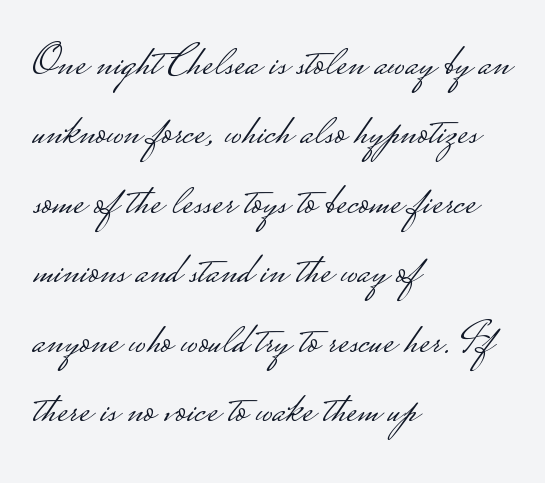
Q: Is the text bold? A: No.
Q: Is the text italic (slanted)? A: Yes.
Q: Is the typeface a serif or a sans-serif typeface? A: Sans-serif.
Q: Is the text underlined? A: No.
Q: How is the paragraph aligned? A: Left-aligned.
Q: Is the spacing between letters normal or unusually wide? A: Normal.
Q: Is the spacing between lines tight, normal or loose? A: Normal.
Q: Width (condensed, normal, or wide)? A: Wide.
Q: Stroke contrast? A: Low.
Q: Monospaced? A: No.
